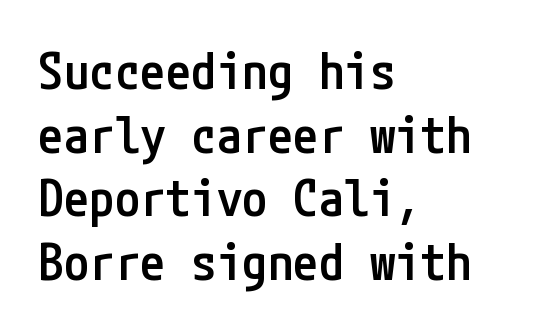
The image shows 51 px semibold, condensed sans-serif type, upright; set left-aligned, normal line spacing (1.25x), normal letter spacing, not underlined; low stroke contrast and a medium x-height.
